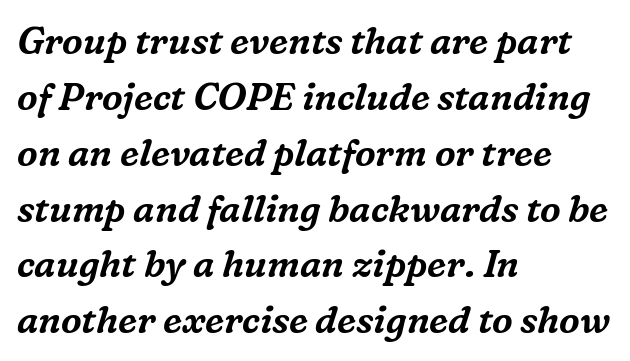
Q: Is the text italic (slanted)? A: Yes, it leans right by about 16 degrees.
Q: Is the typeface a serif or a sans-serif typeface? A: Serif.
Q: Is the text underlined? A: No.
Q: How is the paragraph aligned? A: Left-aligned.
Q: Is the spacing between letters normal or unusually wide? A: Normal.
Q: Is the spacing between lines tight, normal or loose? A: Normal.
Q: Width (condensed, normal, or wide)? A: Normal.
Q: Stroke contrast? A: Medium.
Q: x-height? A: Medium.
Q: Monospaced? A: No.
